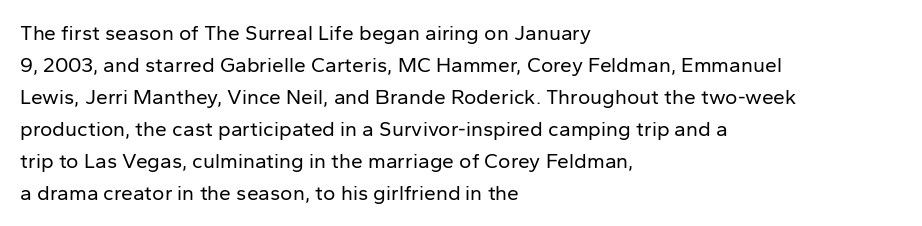
The image shows 21 px text type, upright; set left-aligned, normal line spacing (1.52x), normal letter spacing, not underlined.
